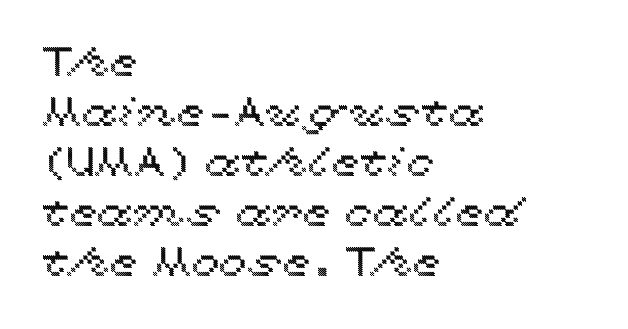
The foot of each line stays bare and open. Leftover space on each line is placed entirely after the last word. Caption: standard tracking, unaltered. The face used here is proportionally spaced, like ordinary book or web type.
